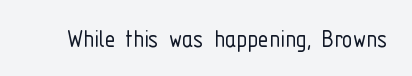
Q: Is the text bold? A: No.
Q: Is the text italic (slanted)? A: No, it is upright.
Q: Is the text underlined? A: No.
Q: Is the spacing between letters normal or unusually wide? A: Normal.
